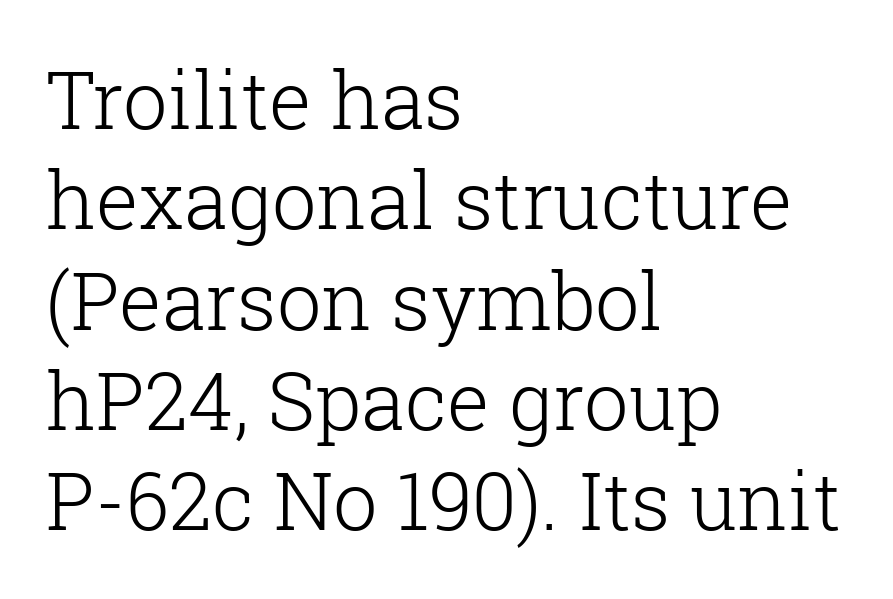
Q: Is the text bold? A: No.
Q: Is the text italic (slanted)? A: No, it is upright.
Q: Is the typeface a serif or a sans-serif typeface? A: Serif.
Q: Is the text underlined? A: No.
Q: How is the paragraph aligned? A: Left-aligned.
Q: Is the spacing between letters normal or unusually wide? A: Normal.
Q: Is the spacing between lines tight, normal or loose? A: Normal.
Q: Width (condensed, normal, or wide)? A: Normal.
Q: Stroke contrast? A: Low.
Q: x-height? A: Medium.
Q: Monospaced? A: No.
